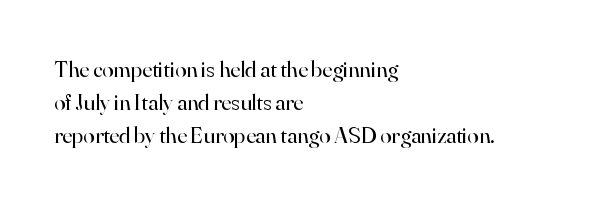
The image shows 23 px text type, upright; set left-aligned, normal line spacing (1.44x), normal letter spacing, not underlined.
